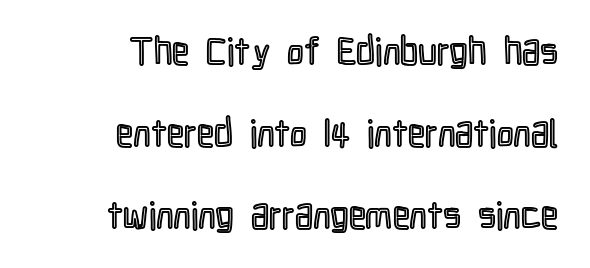
Nothing unusual about the tracking: characters are spaced as the font intends. Horizontal bands of white between lines are thick stripes. A clean baseline with only descenders dipping below it. The rendering anchors every line to the right-hand side.
